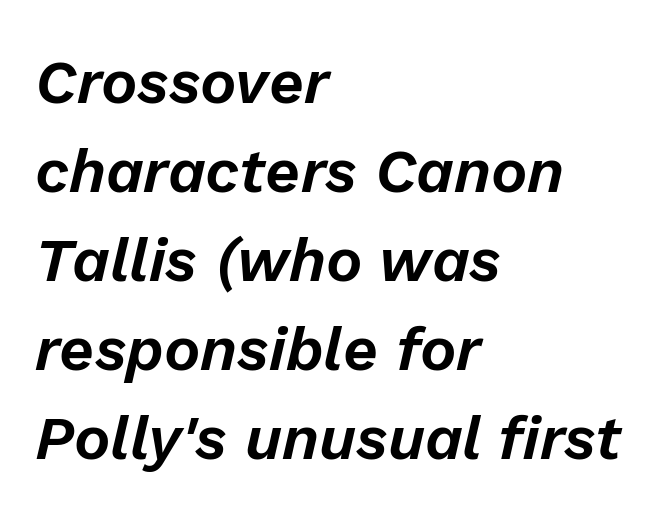
Yep, that's italic — everything's leaning. You could not count columns in this text — the font is proportionally spaced. The zone under the glyphs is completely vacant. The space between consecutive lines is moderate. Every row of glyphs begins at an identical x-position on the left. Students, note that the glyphs here touch the page at normal intervals.
